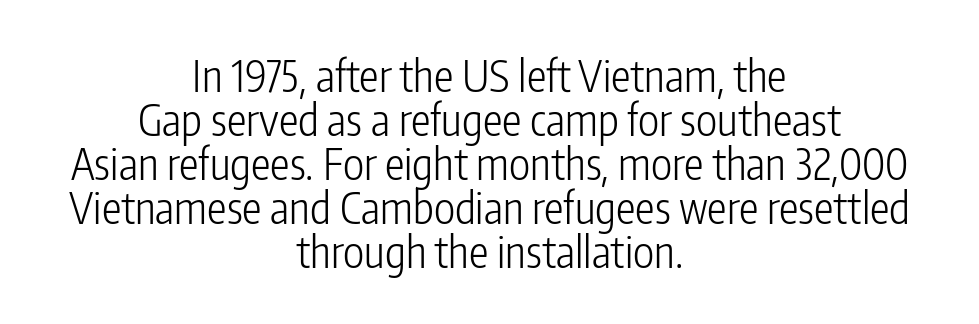
The image shows 44 px light, condensed sans-serif type, upright; set centered, tight line spacing (1.0x), normal letter spacing, not underlined; low stroke contrast and a medium x-height.
